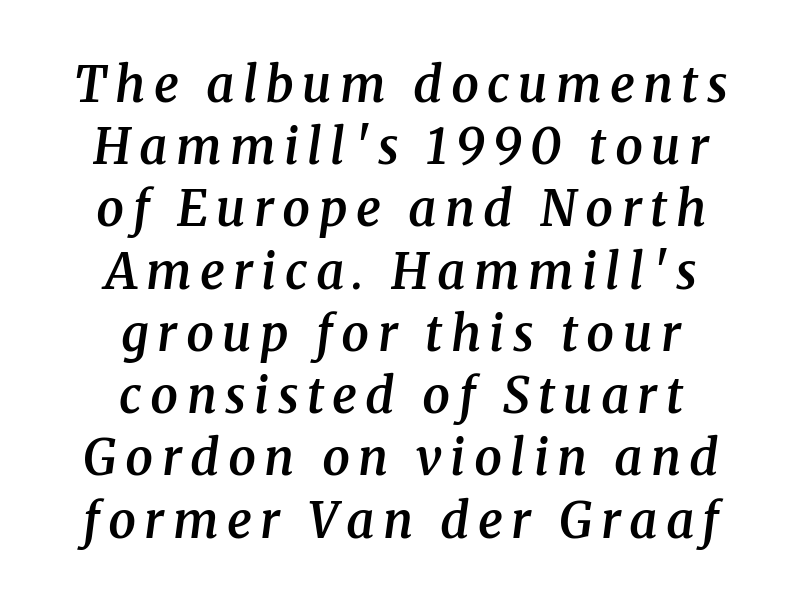
The image shows 49 px semibold serif type, italic (leaning right); set centered, normal line spacing (1.27x), not underlined; medium stroke contrast and a medium x-height.
